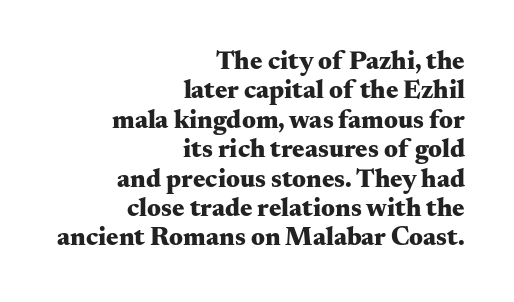
Q: Is the text bold? A: Yes.
Q: Is the text italic (slanted)? A: No, it is upright.
Q: Is the text underlined? A: No.
Q: How is the paragraph aligned? A: Right-aligned.
Q: Is the spacing between letters normal or unusually wide? A: Normal.
Q: Is the spacing between lines tight, normal or loose? A: Tight.
